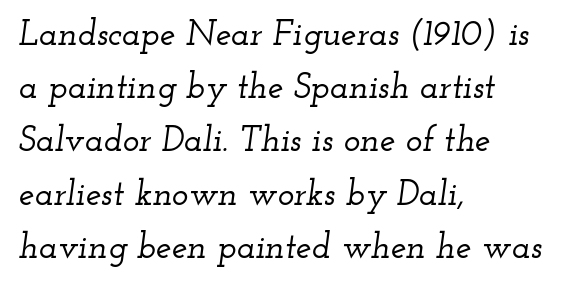
Note the varied advance widths — an 'i' is clearly narrower than an 'm'. Between one letter and the next there's only the usual sliver of space. The axis of the letterforms is tilted away from vertical. Line beginnings align vertically; line endings do not. Vertically, the passage feels balanced, rows spaced as you'd expect. Stroke terminals: seriffed.
